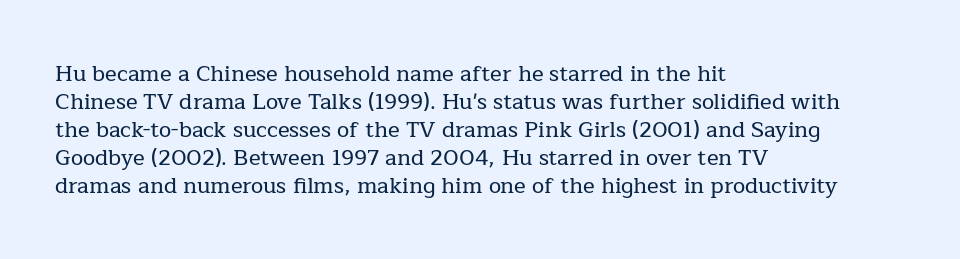
In terms of leading, this rendering sits right in the middle. Do the letters lean? They stand straight. These lines stack with their left ends in a neat column. The zone under the glyphs is completely vacant. The letters sit at their default tracking, neither squeezed nor spread.
